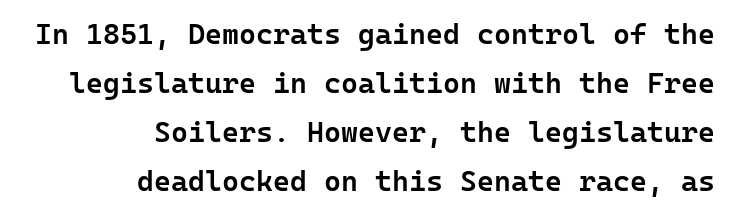
Q: Is the text bold? A: Semi-bold.
Q: Is the text italic (slanted)? A: No, it is upright.
Q: Is the typeface a serif or a sans-serif typeface? A: Sans-serif.
Q: Is the text underlined? A: No.
Q: How is the paragraph aligned? A: Right-aligned.
Q: Is the spacing between letters normal or unusually wide? A: Normal.
Q: Is the spacing between lines tight, normal or loose? A: Normal.
Q: Width (condensed, normal, or wide)? A: Normal.
Q: Stroke contrast? A: Low.
Q: x-height? A: Medium.
